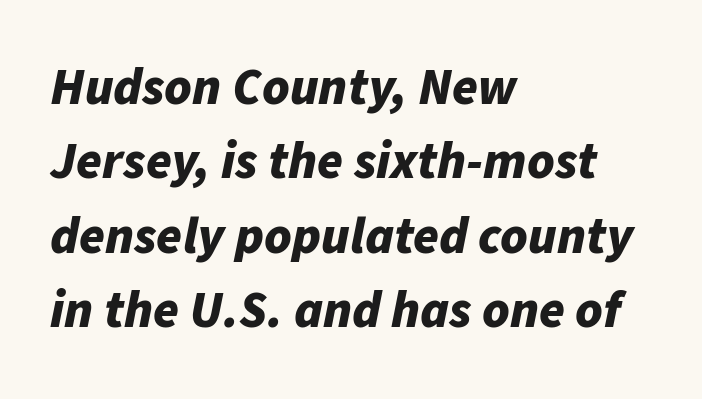
Alignment: flush left. This sample has the flowing, uneven cadence of proportional lettering. Typographic density is high because the face is bold. This sample uses plain, unmodified letter spacing. Lines of text with bare space underneath.
